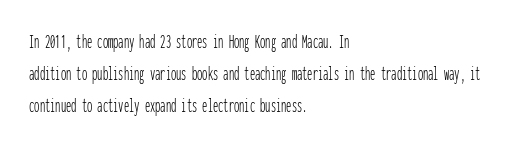
{"italic": "no", "bold": "no", "underline": "no", "align": "left", "line_spacing": "normal", "line_spacing_ratio": 1.53, "letter_spacing": "normal", "letter_spacing_em": 0.0, "glyph_px": 21}
